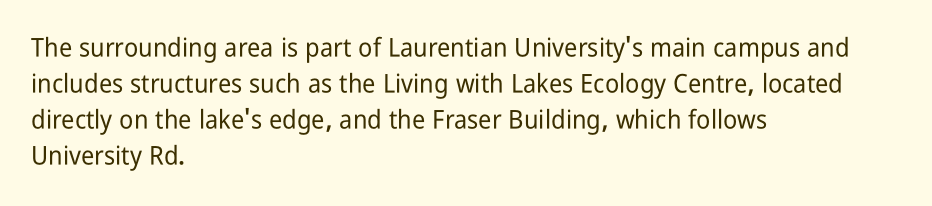
This is roman type, the default non-slanted kind. Standard letterfit; no display-style spreading of the glyphs. Evenly set lines give the paragraph a standard silhouette. The specimen omits any rule beneath the text block's lines. The paragraph shown leans on its left margin.
